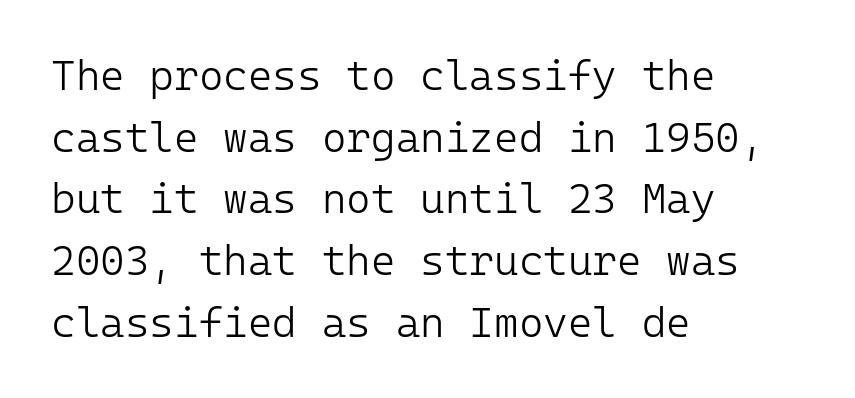
The image shows 42 px light sans-serif type, upright; set left-aligned, normal line spacing (1.47x), normal letter spacing, not underlined; low stroke contrast and a medium x-height.
